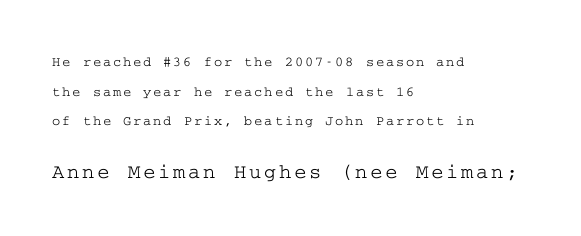
Q: Is the text italic (slanted)? A: No, it is upright.
Q: Is the text underlined? A: No.
Q: How is the paragraph aligned? A: Left-aligned.
Q: Is the spacing between lines tight, normal or loose? A: Loose.
Q: Which block of text is set in a larger size, the first (top) or the second (bottom)? A: The second (bottom) one.
